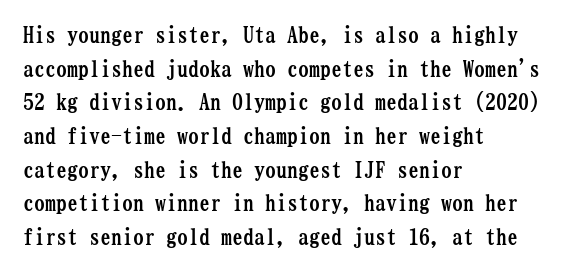
The image shows 22 px bold type, upright; set left-aligned, normal line spacing (1.53x), normal letter spacing, not underlined.
